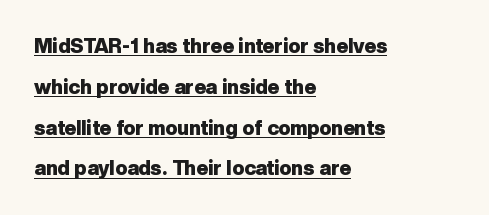
A full-strength bold gives these letters their thick strokes. The lettering is marked with a stroke running underneath it. Successive baselines arrive slowly, with a big drop between each. This is the regular roman posture of the typeface. The lines in this sample share a left origin and differ only in where they stop. There is no visible air inserted between adjacent glyphs.
